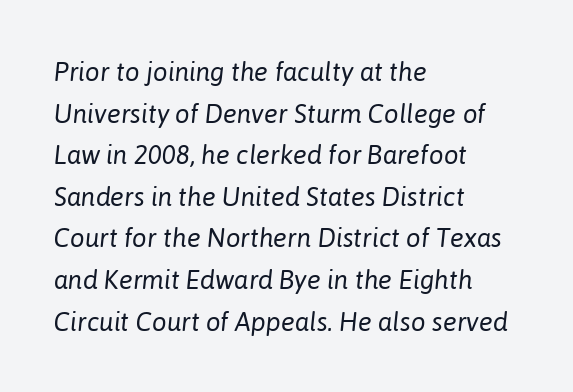
Compared with typical body copy, the letter spacing here is the same. A clean baseline with only descenders dipping below it. Where is the straight margin? On the left. A normal amount of white space separates one row of letters from the next. The typesetting does not lean heavy: it is not bold.
